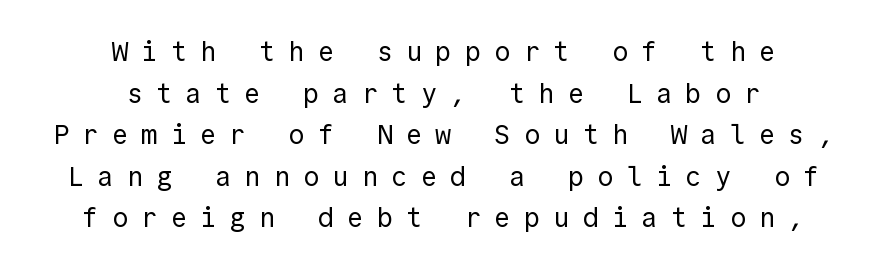
Q: Is the text bold? A: No.
Q: Is the text italic (slanted)? A: No, it is upright.
Q: Is the text underlined? A: No.
Q: How is the paragraph aligned? A: Centered.
Q: Is the spacing between letters normal or unusually wide? A: Unusually wide.
Q: Is the spacing between lines tight, normal or loose? A: Normal.
